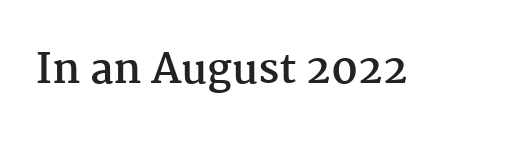
The image shows 41 px semibold serif type, upright; set normal letter spacing, not underlined; medium stroke contrast and a medium x-height.
